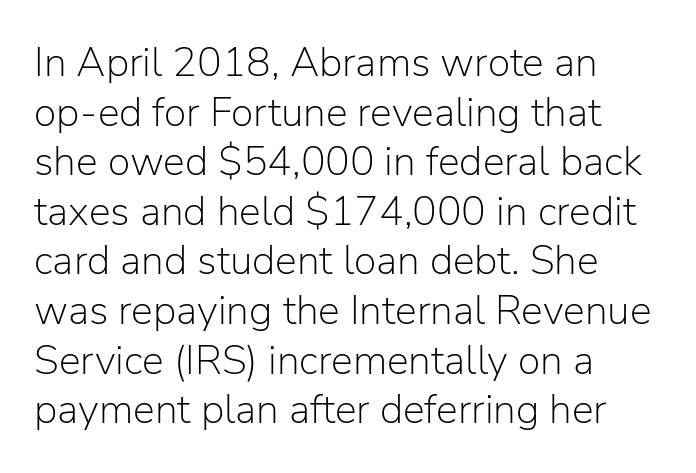
This is not heavy type; no bold has been used. Anything drawn beneath the words? Only blank space. Short and long lines alike share a common starting point at left. Notice how the stems are strictly vertical — no italics here.
